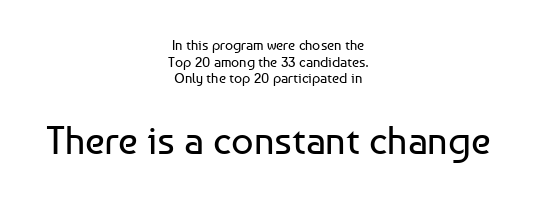
{"serif": "no", "italic": "no", "bold": "no", "weight": "regular", "width": "normal", "stroke_contrast": "low", "x_height": "medium", "monospaced": "no", "underline": "no", "align": "center", "line_spacing_ratio": 1.18, "letter_spacing": "normal", "letter_spacing_em": 0.0, "larger_block": "second", "size_ratio": 2.79, "glyph_px": 39}
